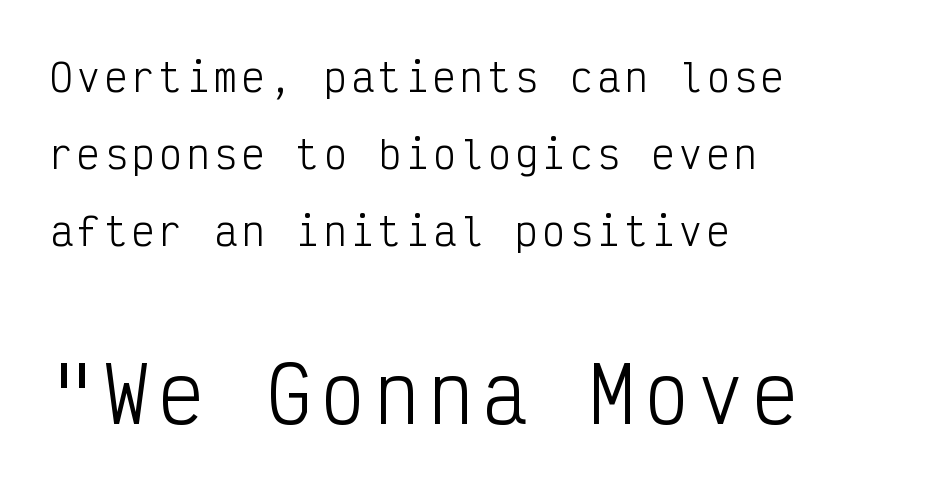
The image shows 75 px light, condensed sans-serif type, upright, monospaced; set left-aligned, loose line spacing (2.03x), not underlined; the second (bottom) block is 1.97x larger; low stroke contrast and a medium x-height.
